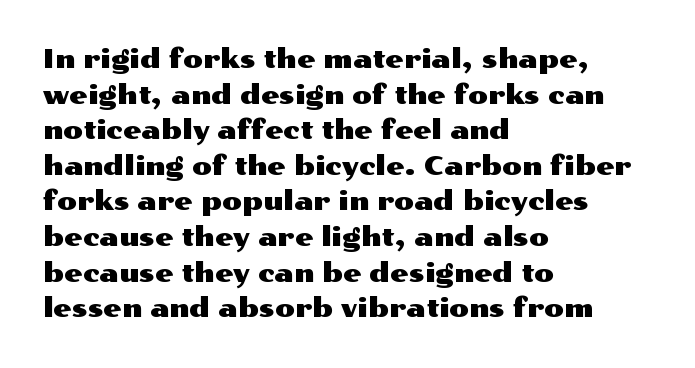
The image shows 26 px text type, upright; set left-aligned, normal line spacing (1.37x), normal letter spacing, not underlined.
